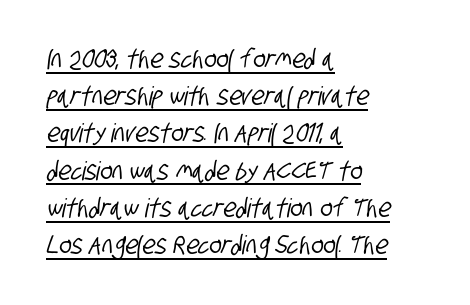
{"underline": "yes", "align": "left", "line_spacing": "normal", "line_spacing_ratio": 1.43, "letter_spacing": "normal", "letter_spacing_em": 0.0, "glyph_px": 26}
